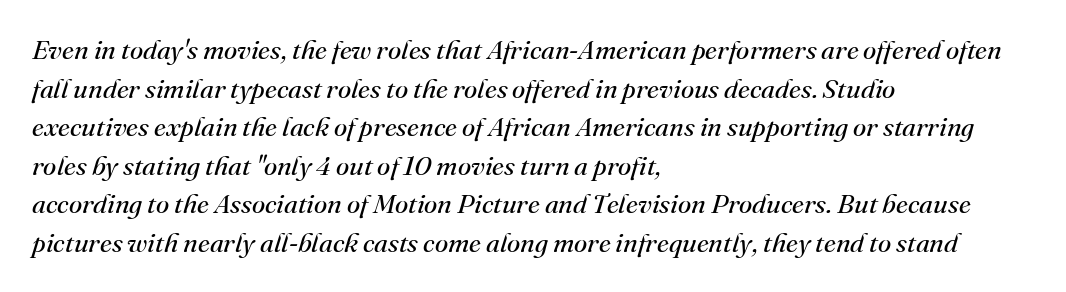
The image shows 27 px text type, italic (leaning right); set left-aligned, normal line spacing (1.43x), normal letter spacing, not underlined.
